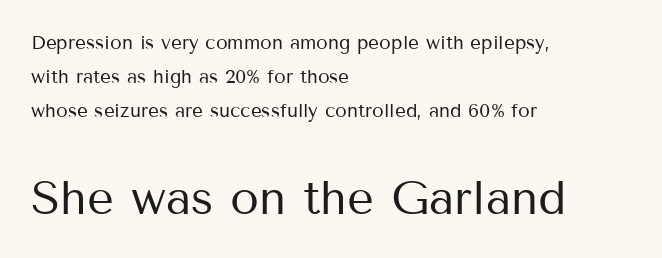
{"serif": "no", "italic": "no", "bold": "no", "weight": "regular", "width": "normal", "stroke_contrast": "medium", "x_height": "medium", "monospaced": "no", "underline": "no", "align": "left", "line_spacing_ratio": 1.78, "letter_spacing": "normal", "letter_spacing_em": 0.0, "larger_block": "second", "size_ratio": 2.47, "glyph_px": 47}
